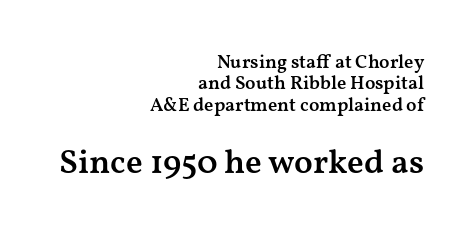
Q: Is the text bold? A: Semi-bold.
Q: Is the text italic (slanted)? A: No, it is upright.
Q: Is the typeface a serif or a sans-serif typeface? A: Serif.
Q: Is the text underlined? A: No.
Q: How is the paragraph aligned? A: Right-aligned.
Q: Is the spacing between letters normal or unusually wide? A: Normal.
Q: Is the spacing between lines tight, normal or loose? A: Tight.
Q: Which block of text is set in a larger size, the first (top) or the second (bottom)? A: The second (bottom) one.
Q: Width (condensed, normal, or wide)? A: Wide.
Q: Stroke contrast? A: Medium.
Q: x-height? A: Medium.
Q: Monospaced? A: No.
